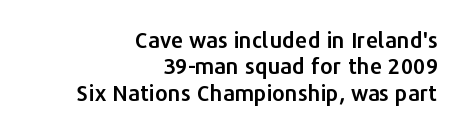
Line ends are locked; line starts wander. The gaps between neighbouring characters are ordinary and unremarkable. Check under the words: just untouched page. Designer's note — italics off, roman on.
